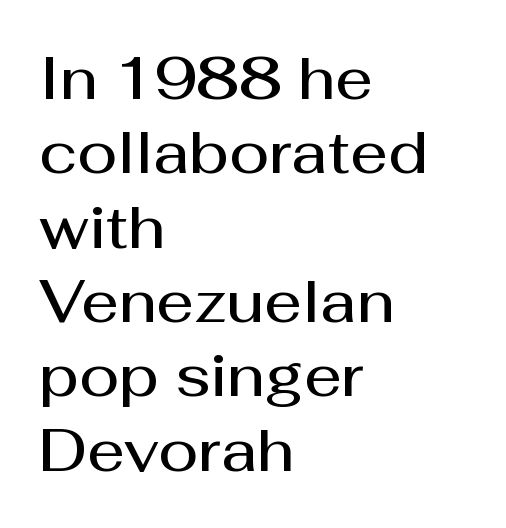
The image shows 59 px semibold sans-serif type, upright; set left-aligned, normal line spacing (1.26x), normal letter spacing, not underlined; medium stroke contrast and a medium x-height.
